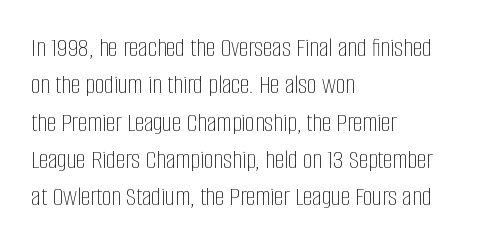
{"italic": "no", "bold": "no", "underline": "no", "align": "left", "line_spacing": "normal", "line_spacing_ratio": 1.38, "letter_spacing": "normal", "letter_spacing_em": 0.0, "glyph_px": 27}
